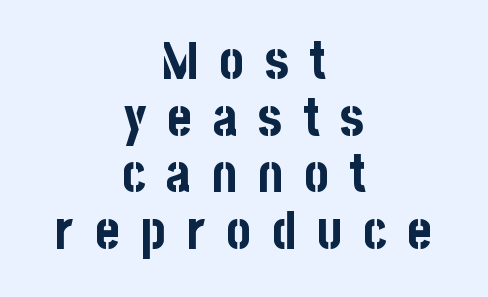
Q: Is the text bold? A: Yes.
Q: Is the text italic (slanted)? A: No, it is upright.
Q: Is the typeface a serif or a sans-serif typeface? A: Sans-serif.
Q: Is the text underlined? A: No.
Q: How is the paragraph aligned? A: Centered.
Q: Is the spacing between letters normal or unusually wide? A: Unusually wide.
Q: Is the spacing between lines tight, normal or loose? A: Tight.
Q: Width (condensed, normal, or wide)? A: Condensed.
Q: Stroke contrast? A: Low.
Q: x-height? A: Large.
Q: Monospaced? A: No.
